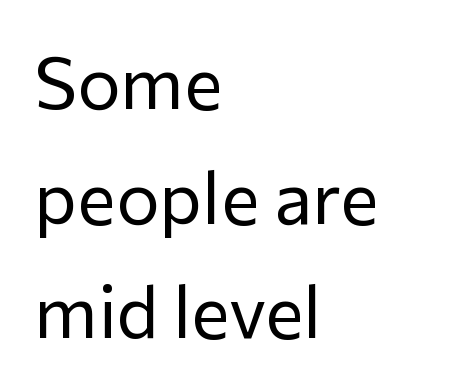
No word sits above an underline. Is this a sans? Yes — the strokes have no serifs. The axis of the letterforms is exactly vertical. Ink coverage per letter is moderate at most. These lines are rendered in a variable-pitch font. The type is set solid horizontally, with unmodified tracking.
